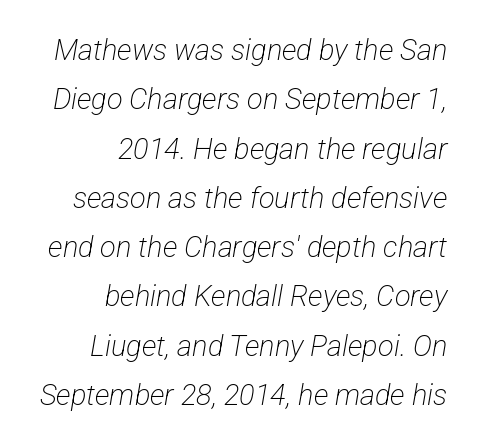
The rag falls on the left side of this text block. What stands out about the letter spacing? Nothing — it is the standard amount. In terms of leading, this rendering sits right in the middle. The strip under each line holds only bare page. These lines are rendered in a variable-pitch font. Weight class: somewhere from thin through regular.
